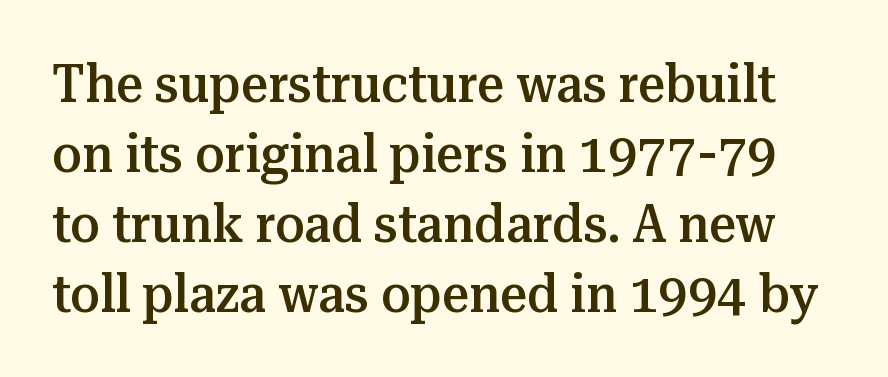
Regarding serifs, this sample has them. Each row of text sits above clean, open space. Quick note: not italic, upright. There is no visible air inserted between adjacent glyphs. Compared with typical paragraphs, the rows here are spaced about the same. Proportional: the letters do not fall into vertical columns.
